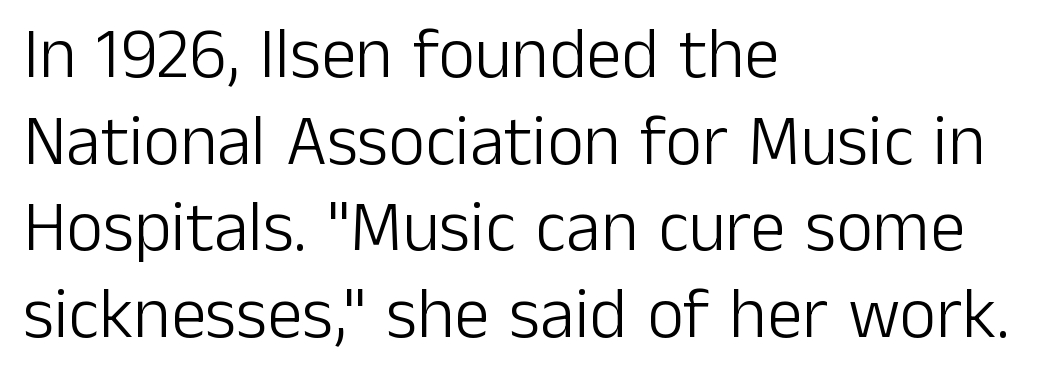
Q: Is the text bold? A: No.
Q: Is the text italic (slanted)? A: No, it is upright.
Q: Is the typeface a serif or a sans-serif typeface? A: Sans-serif.
Q: Is the text underlined? A: No.
Q: How is the paragraph aligned? A: Left-aligned.
Q: Is the spacing between letters normal or unusually wide? A: Normal.
Q: Width (condensed, normal, or wide)? A: Normal.
Q: Stroke contrast? A: Low.
Q: x-height? A: Medium.
Q: Monospaced? A: No.
